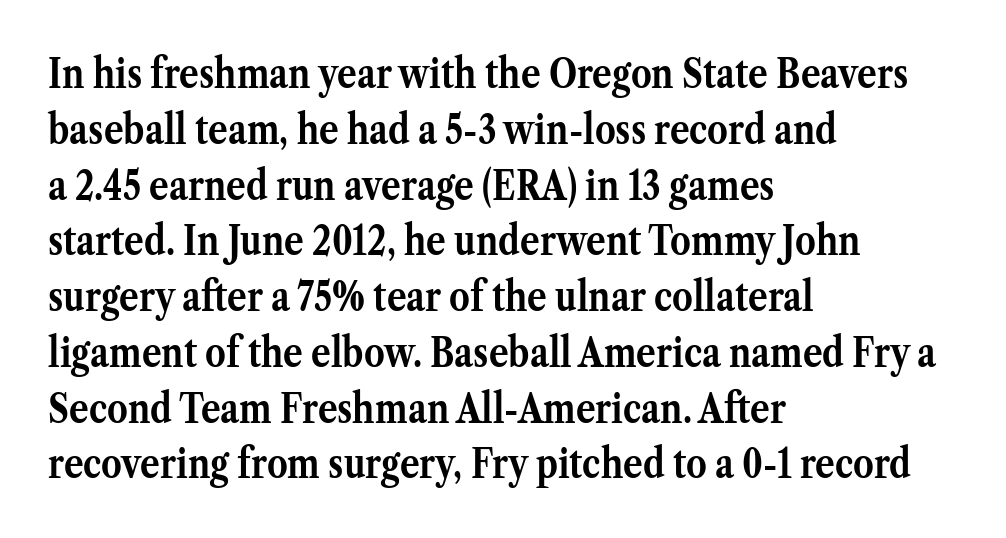
Note: serifs present on the glyphs. The face used here is rendered with its standard letterfit. The passage shown is typed in a proportional face where columns would drift. The passage shown is emphatically bold.
